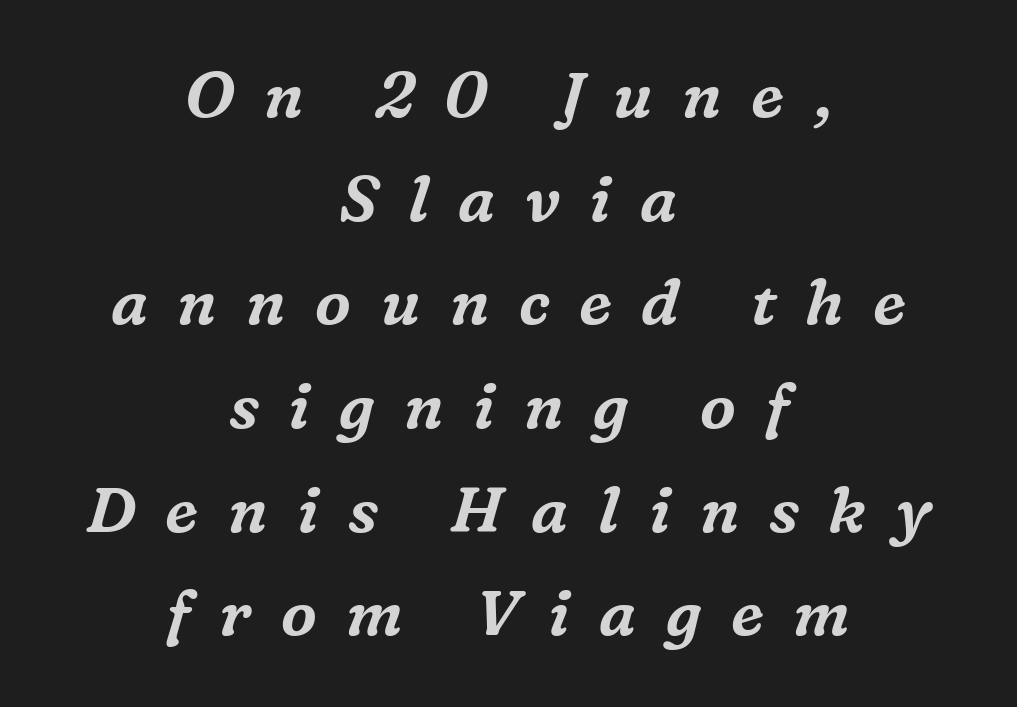
The specimen omits any rule beneath the text block's lines. Slanted lettering throughout. Layout note: lines centered. Honestly, the row spacing looks completely unremarkable. The designer went with a serif here, giving each stem small feet. Proportional: the letters do not fall into vertical columns.
